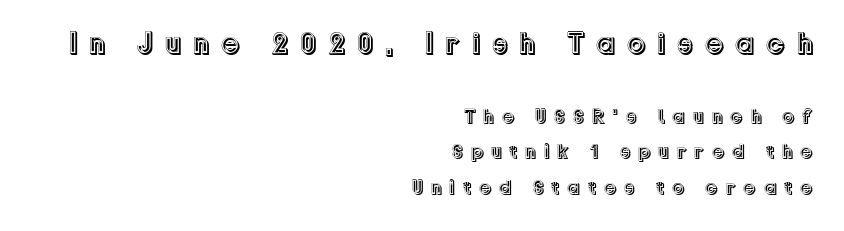
The image shows 30 px text type, upright; set right-aligned, line spacing 1.77x, unusually wide letter spacing (+0.37 em), not underlined; the first (top) block is 1.5x larger; a medium x-height.
